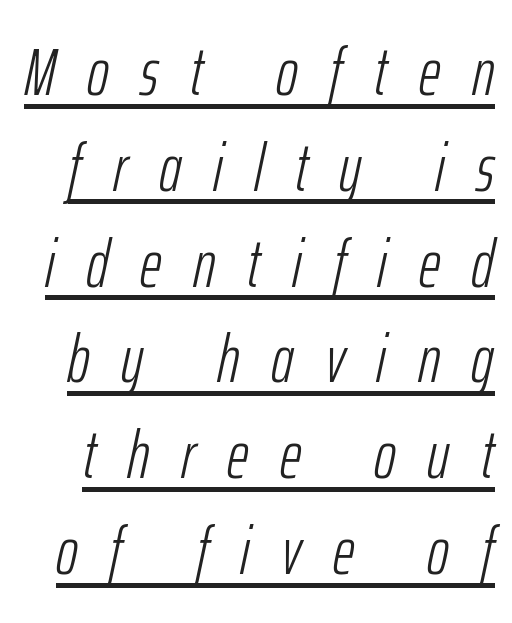
Q: Is the text bold? A: No.
Q: Is the text italic (slanted)? A: Yes, it leans right by about 12 degrees.
Q: Is the text underlined? A: Yes.
Q: Is the spacing between letters normal or unusually wide? A: Unusually wide.
Q: Is the spacing between lines tight, normal or loose? A: Normal.
Q: Width (condensed, normal, or wide)? A: Condensed.
Q: Stroke contrast? A: Low.
Q: x-height? A: Medium.
Q: Monospaced? A: No.
